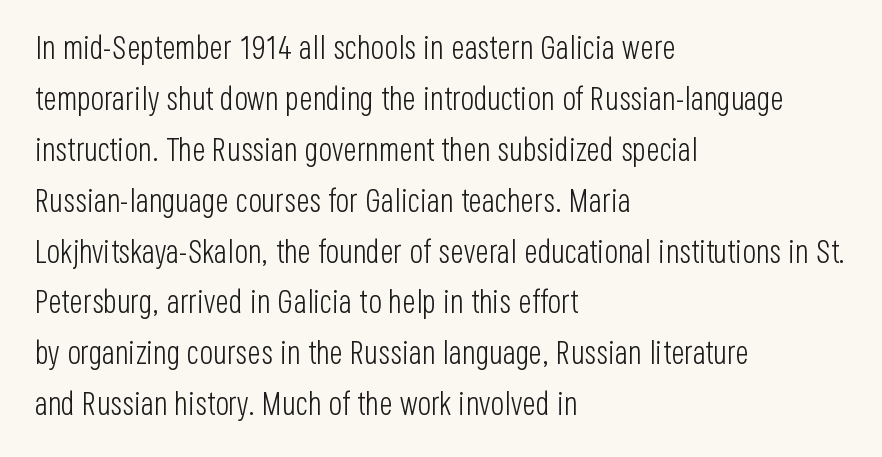
Q: Is the text bold? A: No.
Q: Is the text italic (slanted)? A: No, it is upright.
Q: Is the typeface a serif or a sans-serif typeface? A: Sans-serif.
Q: Is the text underlined? A: No.
Q: How is the paragraph aligned? A: Left-aligned.
Q: Is the spacing between letters normal or unusually wide? A: Normal.
Q: Is the spacing between lines tight, normal or loose? A: Normal.
Q: Width (condensed, normal, or wide)? A: Condensed.
Q: Stroke contrast? A: Low.
Q: x-height? A: Large.
Q: Monospaced? A: No.
